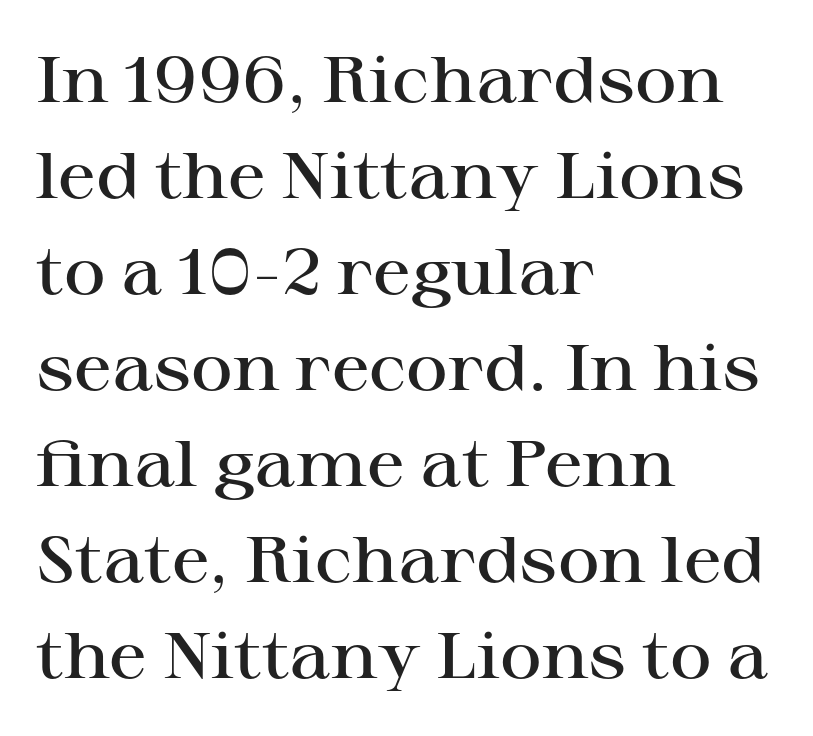
The letters stand straight up with perfectly vertical stems. The type is set solid horizontally, with unmodified tracking. The designer went with a serif here, giving each stem small feet. Every letter is mildly thick-stroked: semibold rather than bold.
